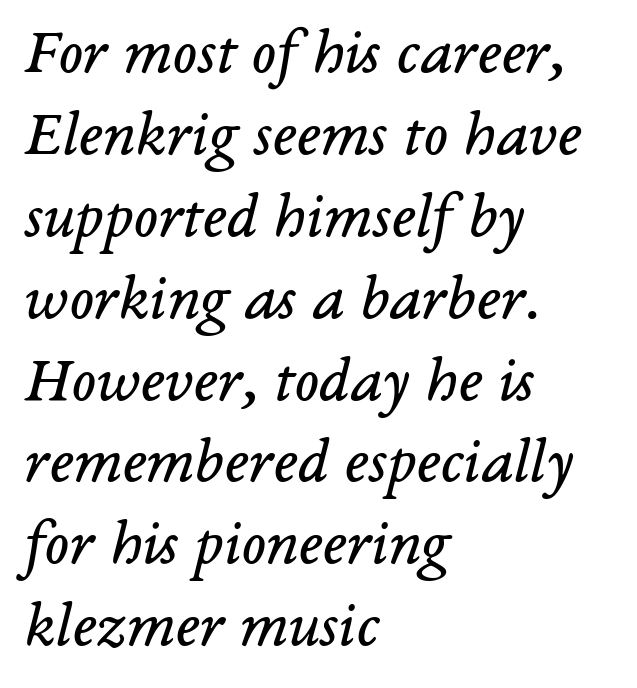
The space directly below the letters is spotless. A quiet, ordinary-to-light weight characterises the typeface. The letters carry serifs — small finishing strokes at the ends of their stems. Glyph-to-glyph distance matches everyday printed text. The glyphs look as if they've been sheared to an angle.
